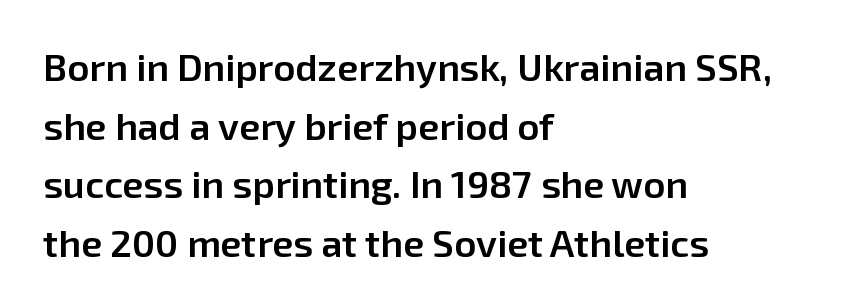
Q: Is the text bold? A: Semi-bold.
Q: Is the text italic (slanted)? A: No, it is upright.
Q: Is the typeface a serif or a sans-serif typeface? A: Sans-serif.
Q: Is the text underlined? A: No.
Q: How is the paragraph aligned? A: Left-aligned.
Q: Is the spacing between letters normal or unusually wide? A: Normal.
Q: Is the spacing between lines tight, normal or loose? A: Normal.
Q: Width (condensed, normal, or wide)? A: Normal.
Q: Stroke contrast? A: Low.
Q: x-height? A: Medium.
Q: Monospaced? A: No.
